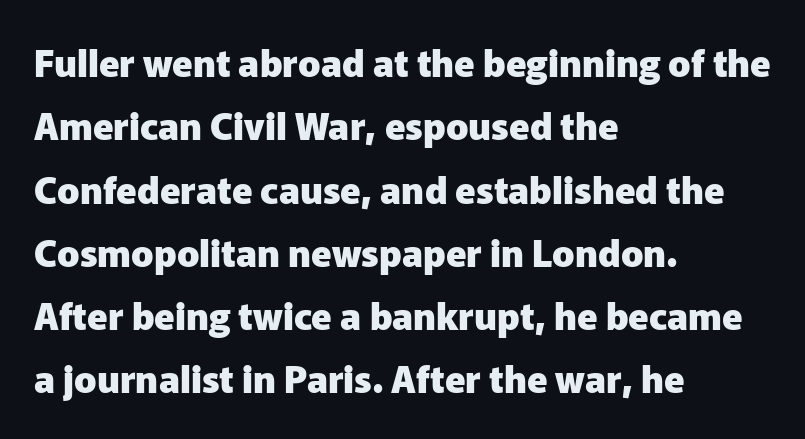
The image shows 37 px heavy sans-serif type, upright; set left-aligned, line spacing 1.71x, normal letter spacing, not underlined; low stroke contrast and a medium x-height.
